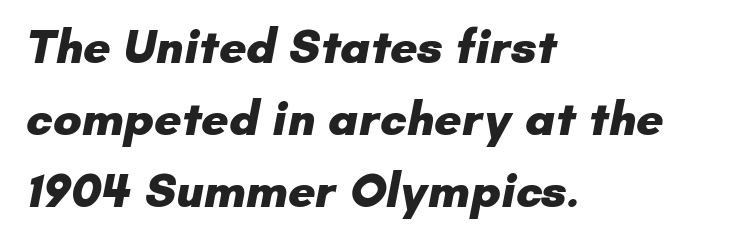
How heavy is the stroke? Heavy — this is a bold. These lines sit exactly where default settings would place them. Nothing sits at the stroke ends, so this counts as sans-serif. The lines in this sample share a left origin and differ only in where they stop.
